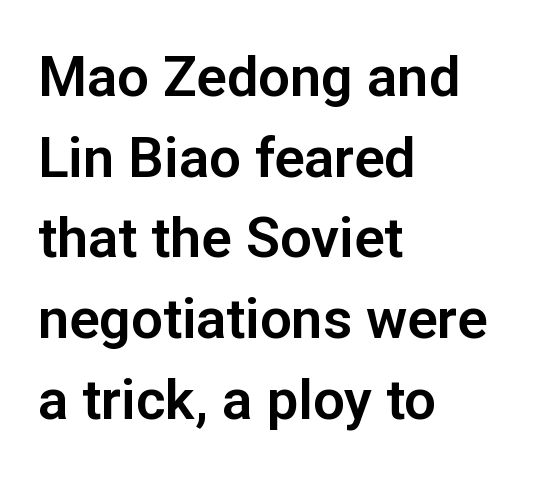
{"serif": "no", "italic": "no", "width": "normal", "stroke_contrast": "low", "x_height": "medium", "monospaced": "no", "underline": "no", "align": "left", "line_spacing": "normal", "line_spacing_ratio": 1.44, "letter_spacing": "normal", "letter_spacing_em": 0.0, "glyph_px": 56}
